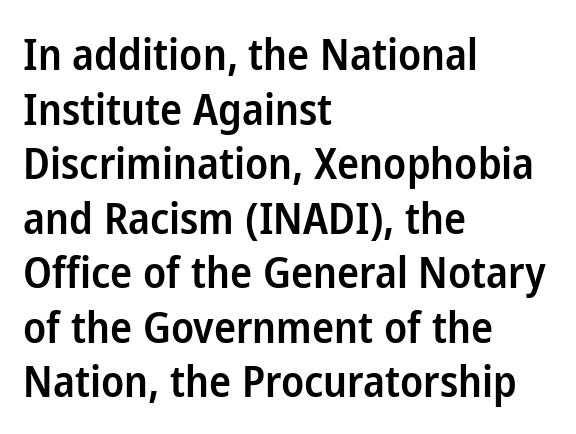
The typesetter chose a ragged-right arrangement here. The passage shown is semibold, sitting just below true bold. Posture: vertical. The passage shown has conventional tracking throughout. The letters advance in unequal steps, a hallmark of proportional type.
